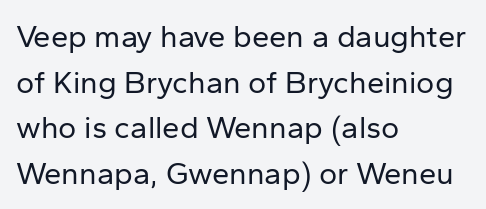
The image shows 31 px regular-weight sans-serif type, upright; set left-aligned, normal line spacing (1.47x), normal letter spacing, not underlined; low stroke contrast and a medium x-height.
